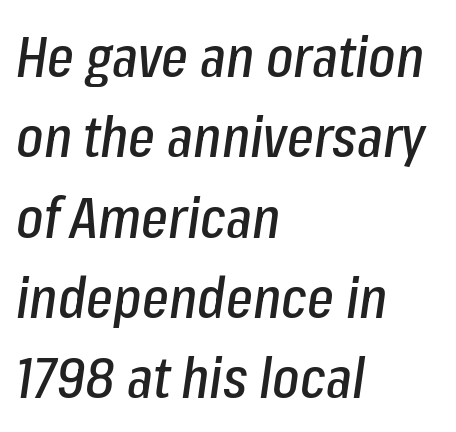
The image shows 57 px condensed type, italic (leaning right); set left-aligned, normal line spacing (1.41x), normal letter spacing, not underlined; low stroke contrast and a medium x-height.
